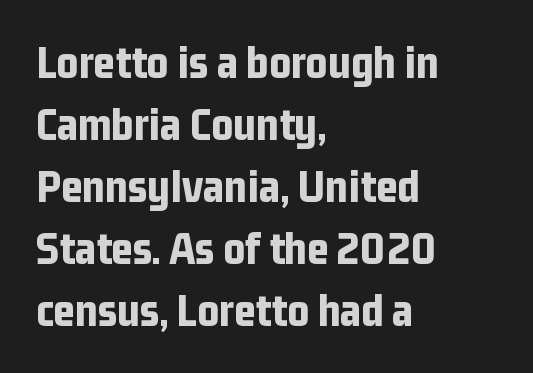
Q: Is the text bold? A: Yes.
Q: Is the text italic (slanted)? A: No, it is upright.
Q: Is the typeface a serif or a sans-serif typeface? A: Sans-serif.
Q: Is the text underlined? A: No.
Q: How is the paragraph aligned? A: Left-aligned.
Q: Is the spacing between letters normal or unusually wide? A: Normal.
Q: Is the spacing between lines tight, normal or loose? A: Normal.
Q: Width (condensed, normal, or wide)? A: Condensed.
Q: Stroke contrast? A: Low.
Q: x-height? A: Medium.
Q: Monospaced? A: No.
